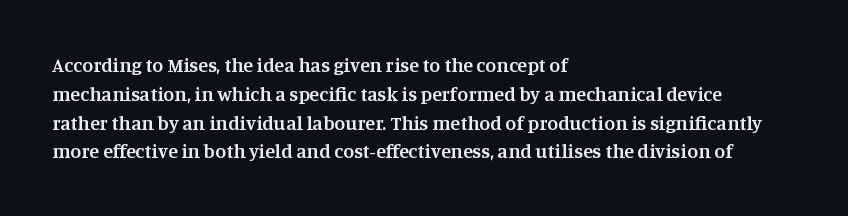
{"italic": "no", "bold": "semi", "underline": "no", "align": "left", "line_spacing": "normal", "line_spacing_ratio": 1.44, "letter_spacing": "normal", "letter_spacing_em": 0.0, "glyph_px": 20}
